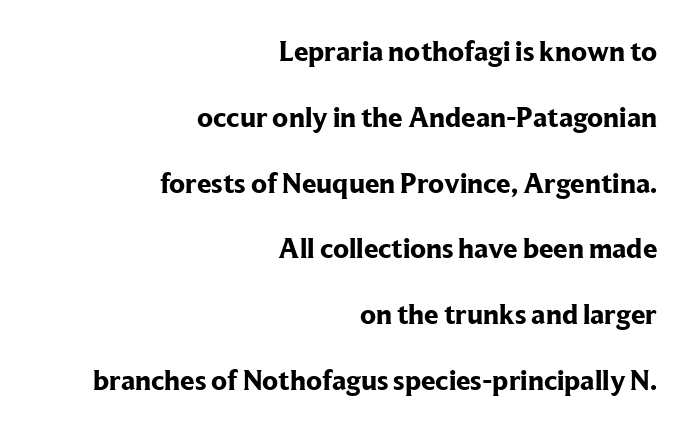
Q: Is the text bold? A: Yes.
Q: Is the text italic (slanted)? A: No, it is upright.
Q: Is the typeface a serif or a sans-serif typeface? A: Serif.
Q: Is the text underlined? A: No.
Q: How is the paragraph aligned? A: Right-aligned.
Q: Is the spacing between letters normal or unusually wide? A: Normal.
Q: Is the spacing between lines tight, normal or loose? A: Loose.
Q: Width (condensed, normal, or wide)? A: Normal.
Q: Stroke contrast? A: Low.
Q: x-height? A: Medium.
Q: Monospaced? A: No.
